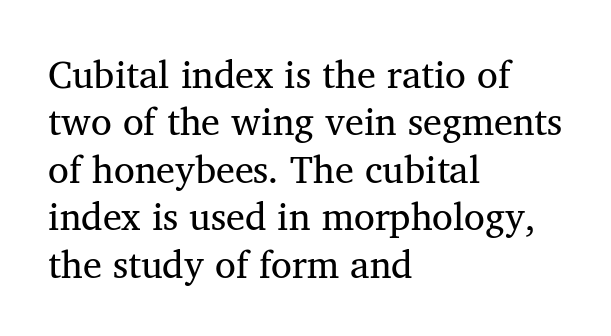
Q: Is the text bold? A: No.
Q: Is the text italic (slanted)? A: No, it is upright.
Q: Is the typeface a serif or a sans-serif typeface? A: Serif.
Q: Is the text underlined? A: No.
Q: How is the paragraph aligned? A: Left-aligned.
Q: Is the spacing between letters normal or unusually wide? A: Normal.
Q: Is the spacing between lines tight, normal or loose? A: Normal.
Q: Width (condensed, normal, or wide)? A: Normal.
Q: Stroke contrast? A: Medium.
Q: x-height? A: Medium.
Q: Monospaced? A: No.
